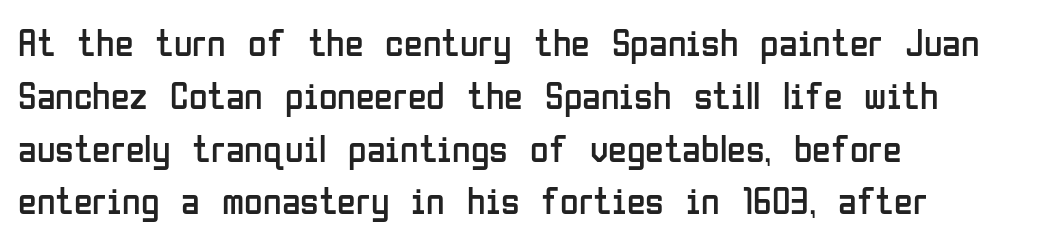
This is the regular roman posture of the typeface. Honestly, the letter spacing is just normal — you wouldn't notice it. Think standard paragraph weight, or any step lighter than that. Has an underline been added? It has not. The letters carry no serifs — their stems end cleanly without finishing strokes.
